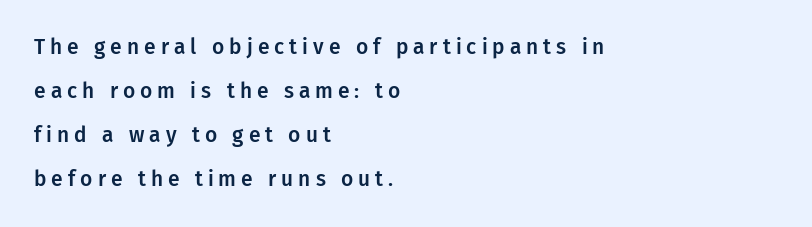
The space between consecutive lines is lavish. Unlike italic type, these characters show no tilt at all. The typesetter chose a ragged-right arrangement here. Students, note that the glyphs here are deliberately spaced far apart.
